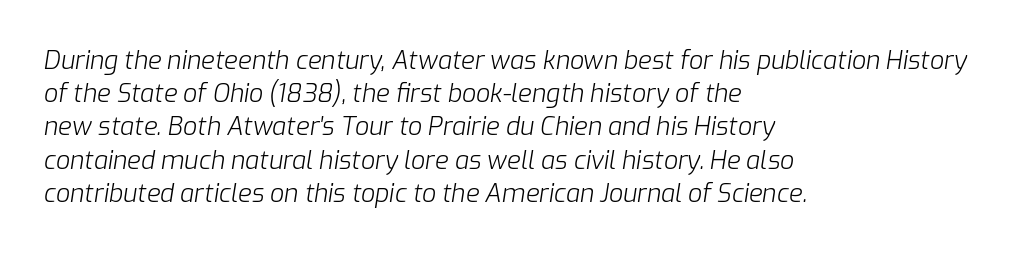
Q: Is the text bold? A: No.
Q: Is the text italic (slanted)? A: Yes, it leans right by about 9 degrees.
Q: Is the text underlined? A: No.
Q: How is the paragraph aligned? A: Left-aligned.
Q: Is the spacing between letters normal or unusually wide? A: Normal.
Q: Is the spacing between lines tight, normal or loose? A: Normal.
